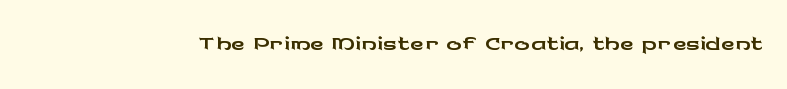
The image shows 38 px wide sans-serif type, upright; set normal letter spacing, not underlined; low stroke contrast and a medium x-height.
